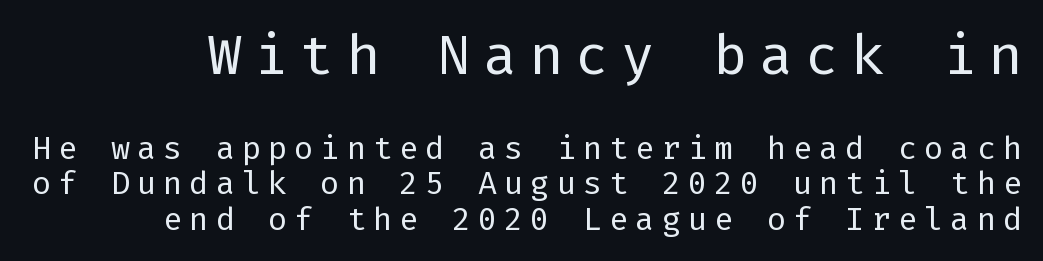
{"serif": "no", "italic": "no", "bold": "no", "weight": "regular", "width": "normal", "stroke_contrast": "low", "x_height": "medium", "underline": "no", "line_spacing": "tight", "line_spacing_ratio": 1.12, "letter_spacing": "wide", "letter_spacing_em": 0.22, "larger_block": "first", "size_ratio": 1.75, "glyph_px": 56}
